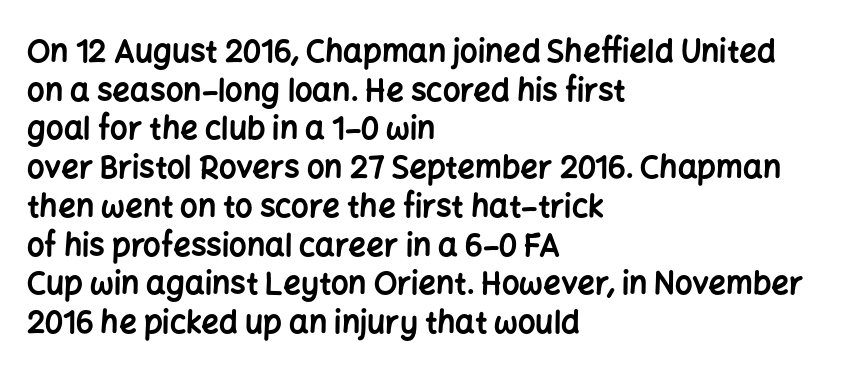
Q: Is the text bold? A: Yes.
Q: Is the text italic (slanted)? A: No, it is upright.
Q: Is the typeface a serif or a sans-serif typeface? A: Sans-serif.
Q: Is the text underlined? A: No.
Q: How is the paragraph aligned? A: Left-aligned.
Q: Is the spacing between letters normal or unusually wide? A: Normal.
Q: Is the spacing between lines tight, normal or loose? A: Normal.
Q: Width (condensed, normal, or wide)? A: Normal.
Q: Stroke contrast? A: Low.
Q: x-height? A: Medium.
Q: Monospaced? A: No.
